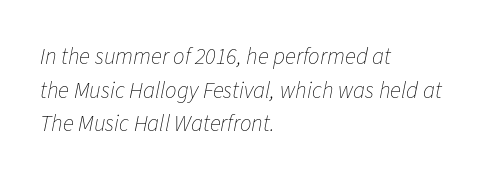
{"italic": "yes", "lean": "right", "slant_degrees": 11, "bold": "no", "underline": "no", "align": "left", "line_spacing": "normal", "line_spacing_ratio": 1.46, "letter_spacing": "normal", "letter_spacing_em": 0.0, "glyph_px": 23}
